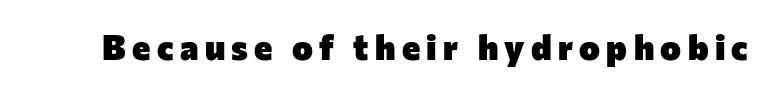
The letters are bold, with thick, heavy strokes. The font's upright variant was chosen for this text. Looks like regular typesetting: each glyph gets only the width it needs. The glyphs in this specimen are sans serif. Descenders are the only things crossing below the line.
